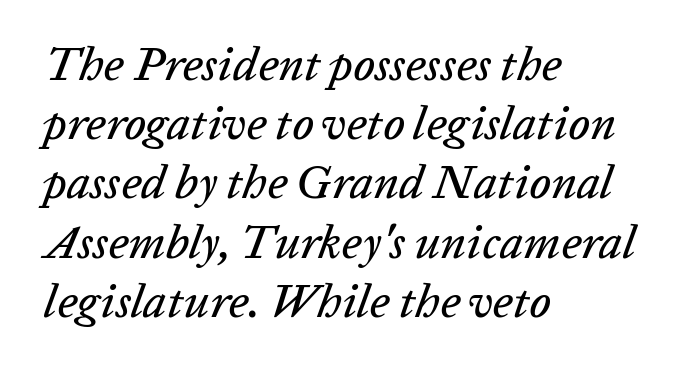
Is there much room between lines? A standard amount, neither cramped nor airy. No extra tracking has been applied to these lines. When letters slant like this, we call the style italic. Note the varied advance widths — an 'i' is clearly narrower than an 'm'. Lines of text with bare space underneath. Line starts are locked; line ends wander.
